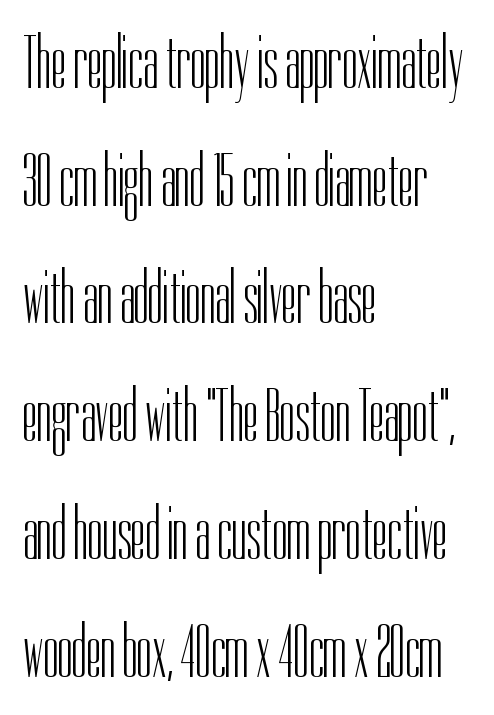
Q: Is the text bold? A: No.
Q: Is the text italic (slanted)? A: No, it is upright.
Q: Is the typeface a serif or a sans-serif typeface? A: Sans-serif.
Q: Is the text underlined? A: No.
Q: How is the paragraph aligned? A: Left-aligned.
Q: Is the spacing between letters normal or unusually wide? A: Normal.
Q: Is the spacing between lines tight, normal or loose? A: Normal.
Q: Width (condensed, normal, or wide)? A: Condensed.
Q: Stroke contrast? A: Low.
Q: x-height? A: Medium.
Q: Monospaced? A: No.
